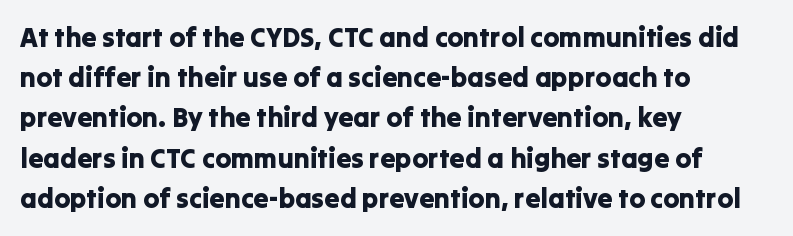
{"italic": "no", "underline": "no", "align": "left", "line_spacing": "normal", "line_spacing_ratio": 1.49, "letter_spacing": "normal", "letter_spacing_em": 0.0, "glyph_px": 27}
